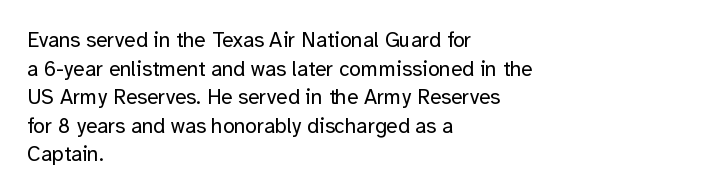
Line beginnings align vertically; line endings do not. Whoever set this chose a conventional vertical rhythm. Stroke mass is kept to a normal reading level or below. Nobody touched the tracking dial on this one.
